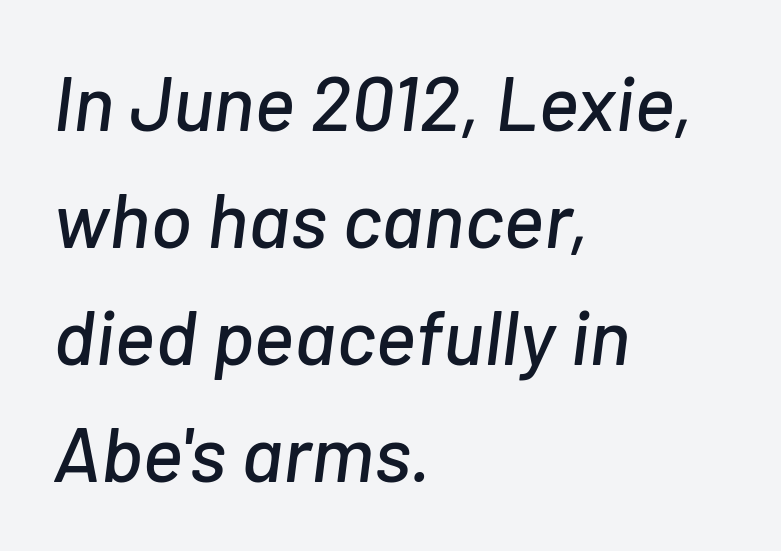
The rendering uses natural spacing where letterforms have individual widths. Observe the lean: these are italic letterforms. The passage shown has conventional tracking throughout. The passage shown is not underscored anywhere. Vertical spacing — default.
